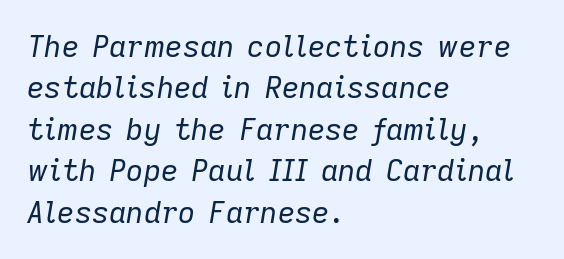
{"italic": "yes", "lean": "right", "slant_degrees": 9, "bold": "no", "weight": "regular", "width": "normal", "stroke_contrast": "low", "x_height": "medium", "monospaced": "no", "underline": "no", "align": "left", "line_spacing": "normal", "line_spacing_ratio": 1.38, "letter_spacing": "normal", "letter_spacing_em": 0.0, "glyph_px": 30}
